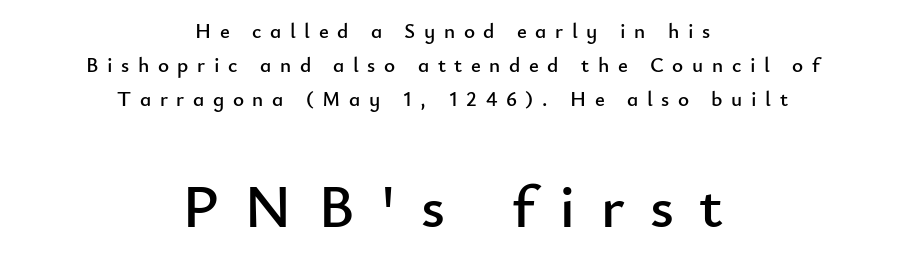
Q: Is the text italic (slanted)? A: No, it is upright.
Q: Is the typeface a serif or a sans-serif typeface? A: Sans-serif.
Q: Is the text underlined? A: No.
Q: How is the paragraph aligned? A: Centered.
Q: Is the spacing between letters normal or unusually wide? A: Unusually wide.
Q: Is the spacing between lines tight, normal or loose? A: Normal.
Q: Which block of text is set in a larger size, the first (top) or the second (bottom)? A: The second (bottom) one.
Q: Width (condensed, normal, or wide)? A: Normal.
Q: Stroke contrast? A: Low.
Q: x-height? A: Small.
Q: Monospaced? A: No.
